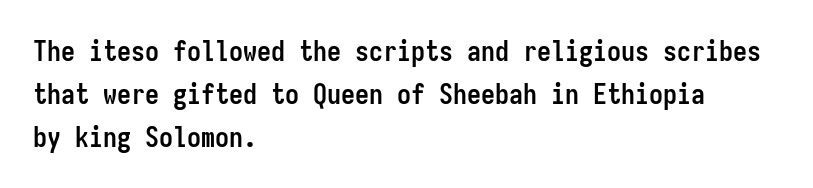
The passage shown stacks its lines at a standard gap. Look at the stroke-to-counter ratio: heavy, a bold. Grotesque or geometric, the face here clearly has no serifs. Does the copy run flush right? No — it runs flush left. Glance below the letters and you will spot only blank space.
